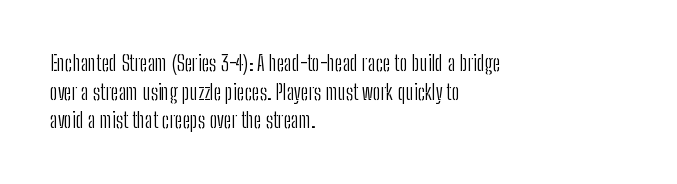
The image shows 21 px text type, upright; set left-aligned, normal line spacing (1.36x), normal letter spacing, not underlined.
